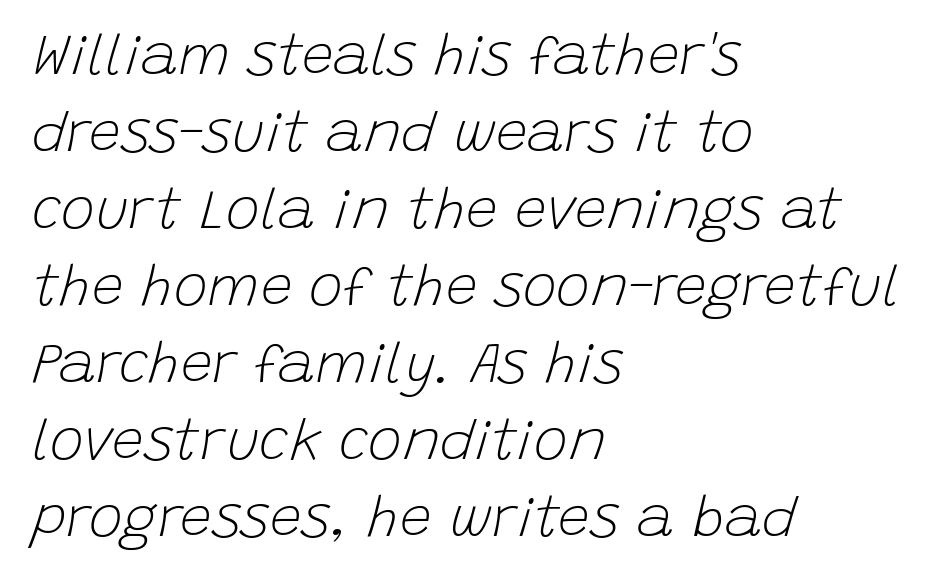
Slanted lettering throughout. The paragraph has a hard left edge and a soft right edge. The specimen omits any rule beneath the text block's lines. This sample has the flowing, uneven cadence of proportional lettering.
